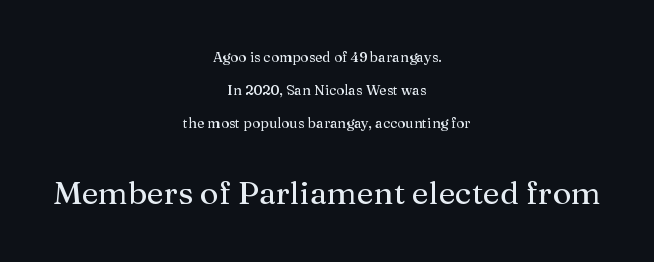
The image shows 32 px serif type, upright; set centered, loose line spacing (2.35x), normal letter spacing, not underlined; the second (bottom) block is 2.29x larger; medium stroke contrast and a medium x-height.
